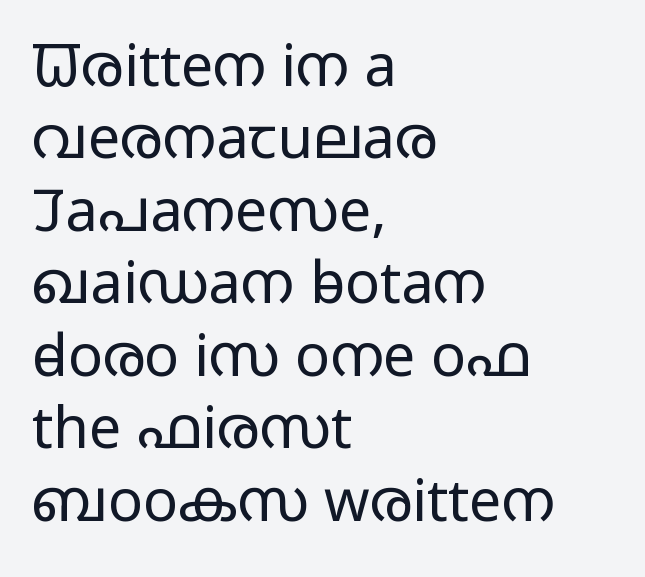
Quick note: interline space is typical. The area under the type is left untouched. Leftover space on each line is placed entirely after the last word. You could call the tracking neutral — neither tight nor loose. A sans-serif font was chosen for this passage. This sample has the flowing, uneven cadence of proportional lettering.
